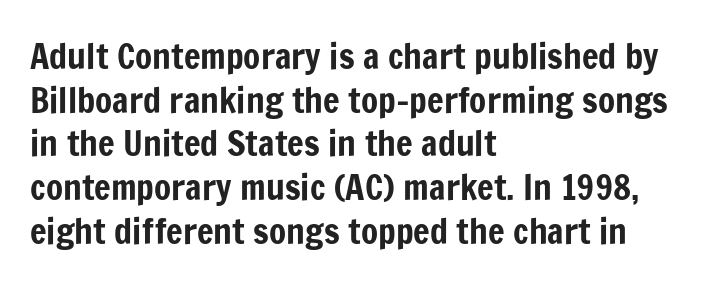
Q: Is the text italic (slanted)? A: No, it is upright.
Q: Is the typeface a serif or a sans-serif typeface? A: Sans-serif.
Q: Is the text underlined? A: No.
Q: How is the paragraph aligned? A: Left-aligned.
Q: Is the spacing between letters normal or unusually wide? A: Normal.
Q: Is the spacing between lines tight, normal or loose? A: Normal.
Q: Width (condensed, normal, or wide)? A: Condensed.
Q: Stroke contrast? A: Low.
Q: x-height? A: Medium.
Q: Monospaced? A: No.
